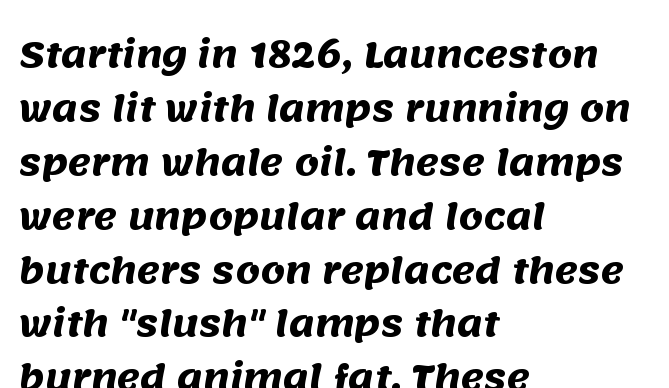
Is the letter spacing exaggerated? No — it looks like the ordinary default. Look at the bottom of the vertical strokes: they stop flat, with no serifs. Caption: multi-line text, flush left, ragged right. Pretty heavy lettering here — definitely bold. Think of a printed novel: that variable character pitch is what you see here.
